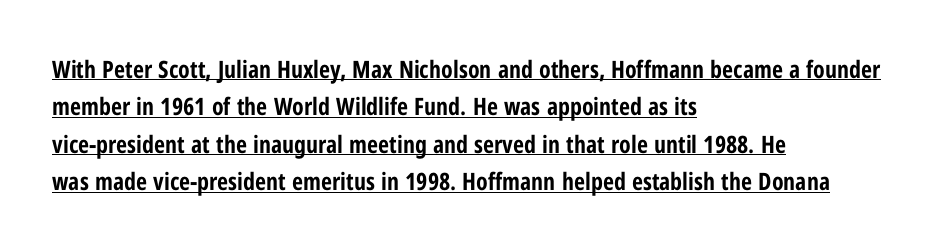
The image shows 24 px bold type, upright; set left-aligned, normal line spacing (1.56x), normal letter spacing, underlined.
